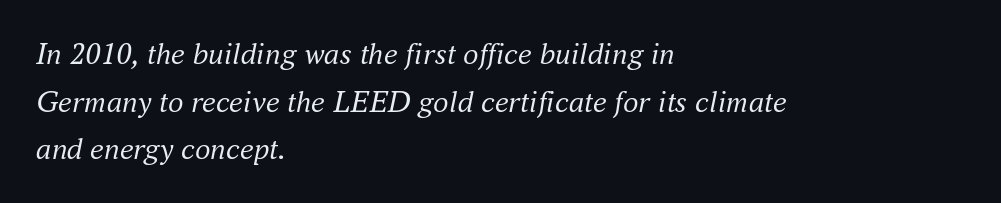
Q: Is the text bold? A: No.
Q: Is the text italic (slanted)? A: Yes, it leans right by about 16 degrees.
Q: Is the typeface a serif or a sans-serif typeface? A: Serif.
Q: Is the text underlined? A: No.
Q: How is the paragraph aligned? A: Left-aligned.
Q: Is the spacing between letters normal or unusually wide? A: Normal.
Q: Is the spacing between lines tight, normal or loose? A: Normal.
Q: Width (condensed, normal, or wide)? A: Normal.
Q: Stroke contrast? A: Medium.
Q: x-height? A: Small.
Q: Monospaced? A: No.
